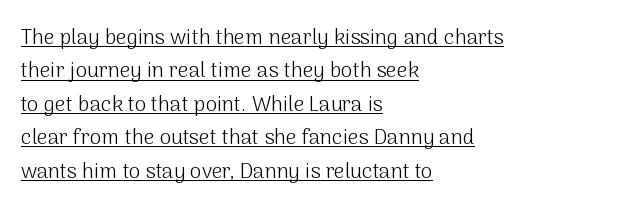
Q: Is the text bold? A: No.
Q: Is the text italic (slanted)? A: No, it is upright.
Q: Is the text underlined? A: Yes.
Q: How is the paragraph aligned? A: Left-aligned.
Q: Is the spacing between letters normal or unusually wide? A: Normal.
Q: Is the spacing between lines tight, normal or loose? A: Normal.
